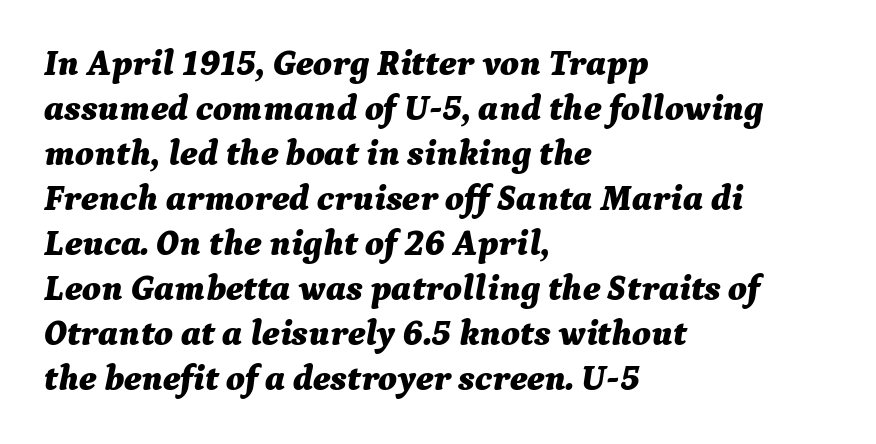
Set as a true bold cut, around the 700 mark. The passage is arranged the way most books set body copy — flush left. The gap between lines stays unmarked. Posture: slanted. The space between consecutive lines is moderate. Think of a printed novel: that variable character pitch is what you see here.
